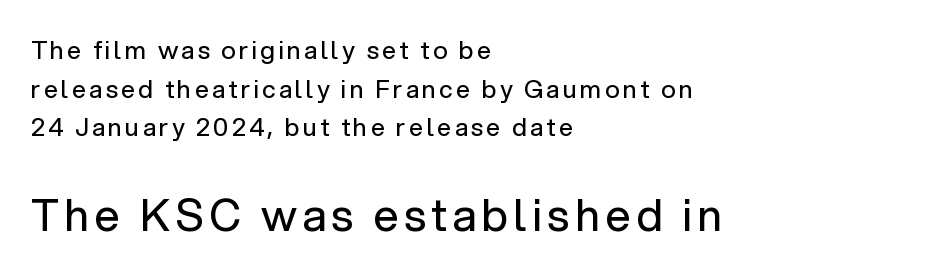
{"serif": "no", "italic": "no", "bold": "no", "weight": "regular", "width": "normal", "stroke_contrast": "low", "x_height": "medium", "monospaced": "no", "underline": "no", "align": "left", "line_spacing": "normal", "line_spacing_ratio": 1.55, "larger_block": "second", "size_ratio": 1.76, "glyph_px": 44}
